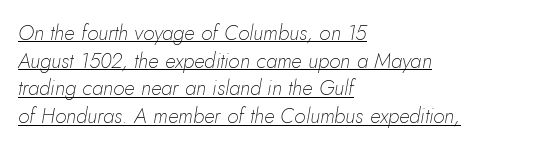
Q: Is the text bold? A: No.
Q: Is the text italic (slanted)? A: Yes, it leans right by about 10 degrees.
Q: Is the text underlined? A: Yes.
Q: How is the paragraph aligned? A: Left-aligned.
Q: Is the spacing between letters normal or unusually wide? A: Normal.
Q: Is the spacing between lines tight, normal or loose? A: Normal.
